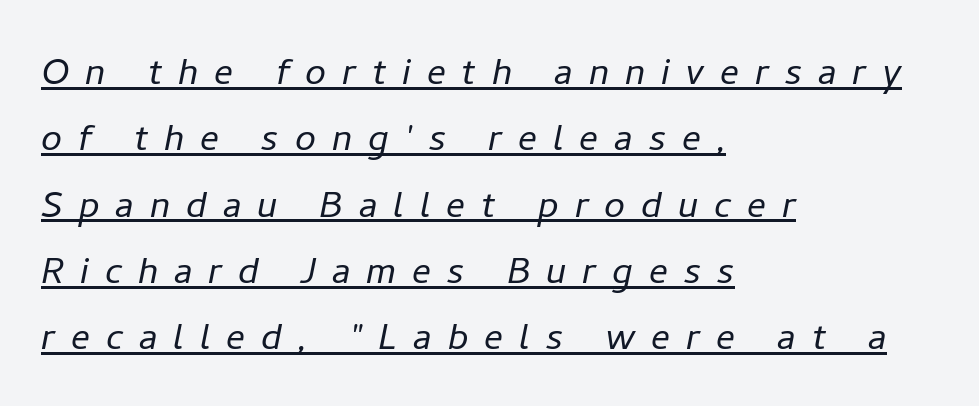
Q: Is the text bold? A: No.
Q: Is the text italic (slanted)? A: Yes, it leans right by about 11 degrees.
Q: Is the text underlined? A: Yes.
Q: How is the paragraph aligned? A: Left-aligned.
Q: Is the spacing between letters normal or unusually wide? A: Unusually wide.
Q: Is the spacing between lines tight, normal or loose? A: Normal.
Q: Width (condensed, normal, or wide)? A: Normal.
Q: Stroke contrast? A: Low.
Q: x-height? A: Medium.
Q: Monospaced? A: No.
